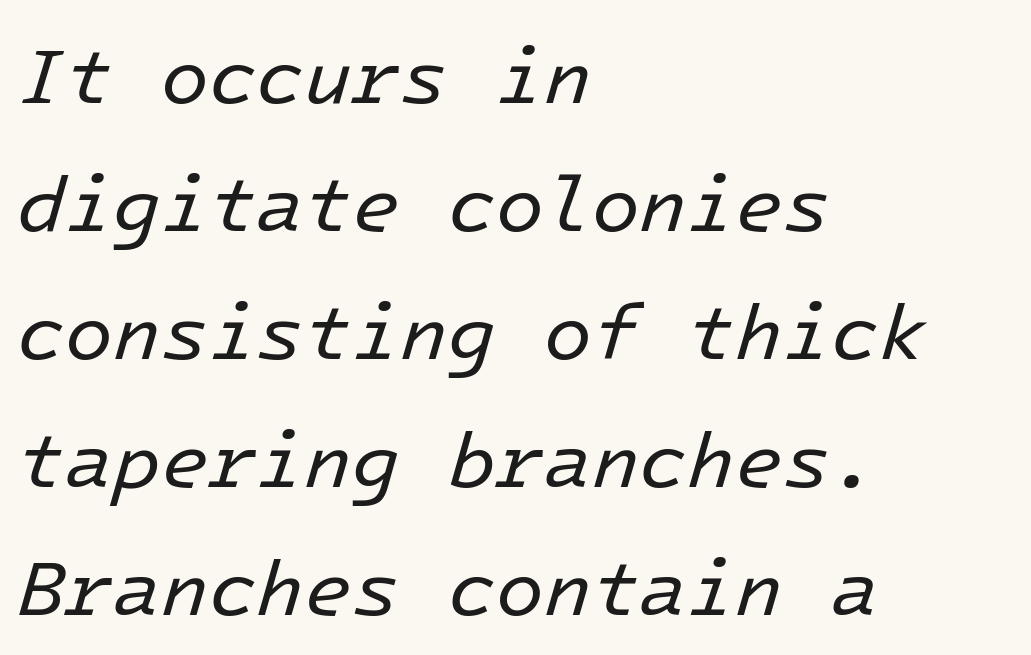
Q: Is the text bold? A: No.
Q: Is the text italic (slanted)? A: Yes, it leans right by about 16 degrees.
Q: Is the text underlined? A: No.
Q: How is the paragraph aligned? A: Left-aligned.
Q: Is the spacing between letters normal or unusually wide? A: Normal.
Q: Is the spacing between lines tight, normal or loose? A: Normal.
Q: Width (condensed, normal, or wide)? A: Normal.
Q: Stroke contrast? A: Low.
Q: x-height? A: Medium.
